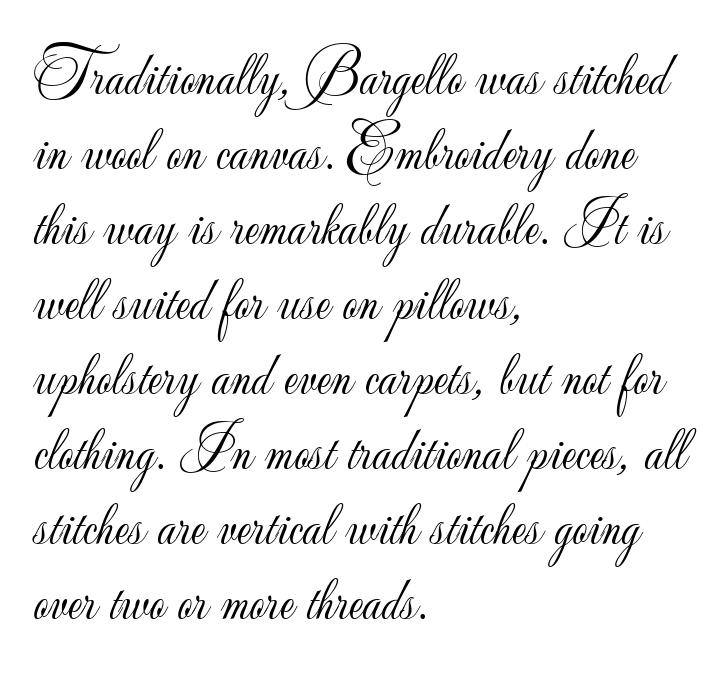
The image shows 60 px light sans-serif type; set left-aligned, normal line spacing (1.25x), normal letter spacing, not underlined; low stroke contrast and a small x-height.
